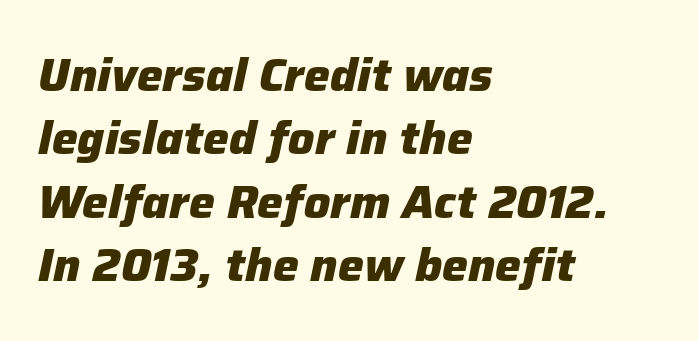
Honestly, the row spacing looks completely unremarkable. No extra tracking has been applied to these lines. Bold? Absolutely — the strokes are thick and heavy. A typesetter would call this proportional, since set widths differ per character. Which margin do the lines hug? The left one — the right edge is uneven.
